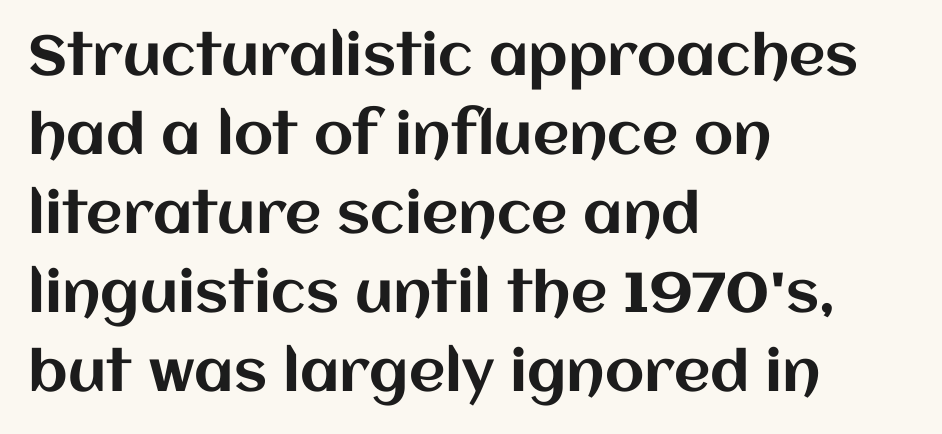
Q: Is the text italic (slanted)? A: No, it is upright.
Q: Is the text underlined? A: No.
Q: How is the paragraph aligned? A: Left-aligned.
Q: Is the spacing between letters normal or unusually wide? A: Normal.
Q: Is the spacing between lines tight, normal or loose? A: Normal.
Q: Width (condensed, normal, or wide)? A: Normal.
Q: Stroke contrast? A: Medium.
Q: x-height? A: Large.
Q: Monospaced? A: No.
